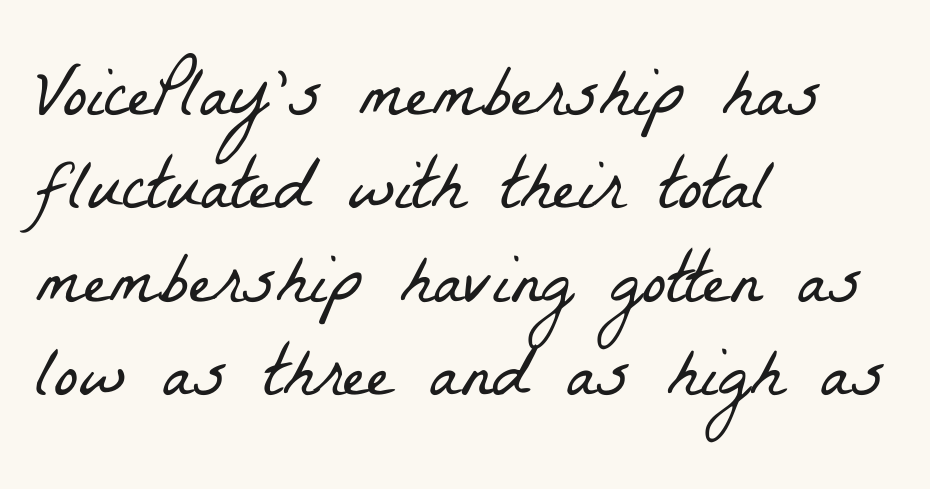
Q: Is the text bold? A: No.
Q: Is the typeface a serif or a sans-serif typeface? A: Serif.
Q: Is the text underlined? A: No.
Q: How is the paragraph aligned? A: Left-aligned.
Q: Is the spacing between letters normal or unusually wide? A: Normal.
Q: Is the spacing between lines tight, normal or loose? A: Normal.
Q: Width (condensed, normal, or wide)? A: Condensed.
Q: Stroke contrast? A: Low.
Q: x-height? A: Medium.
Q: Monospaced? A: No.
